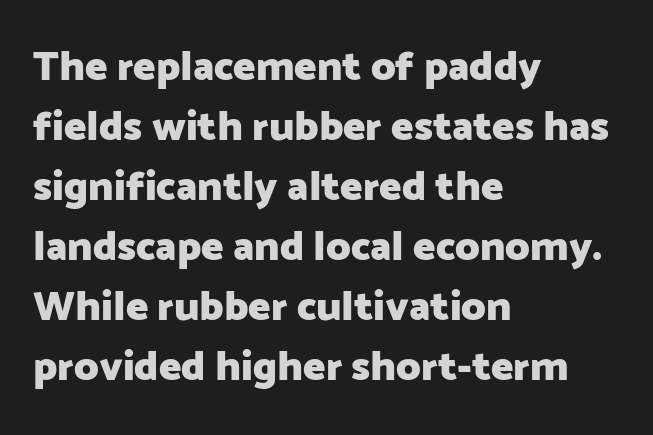
Q: Is the text bold? A: Yes.
Q: Is the text italic (slanted)? A: No, it is upright.
Q: Is the typeface a serif or a sans-serif typeface? A: Sans-serif.
Q: Is the text underlined? A: No.
Q: How is the paragraph aligned? A: Left-aligned.
Q: Is the spacing between letters normal or unusually wide? A: Normal.
Q: Is the spacing between lines tight, normal or loose? A: Normal.
Q: Width (condensed, normal, or wide)? A: Normal.
Q: Stroke contrast? A: Low.
Q: x-height? A: Medium.
Q: Monospaced? A: No.
